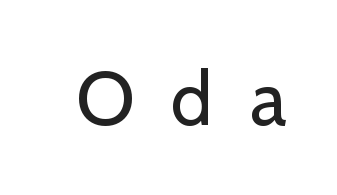
Q: Is the text bold? A: No.
Q: Is the text italic (slanted)? A: No, it is upright.
Q: Is the typeface a serif or a sans-serif typeface? A: Sans-serif.
Q: Is the text underlined? A: No.
Q: Is the spacing between letters normal or unusually wide? A: Unusually wide.
Q: Width (condensed, normal, or wide)? A: Normal.
Q: Stroke contrast? A: Low.
Q: x-height? A: Medium.
Q: Monospaced? A: No.
